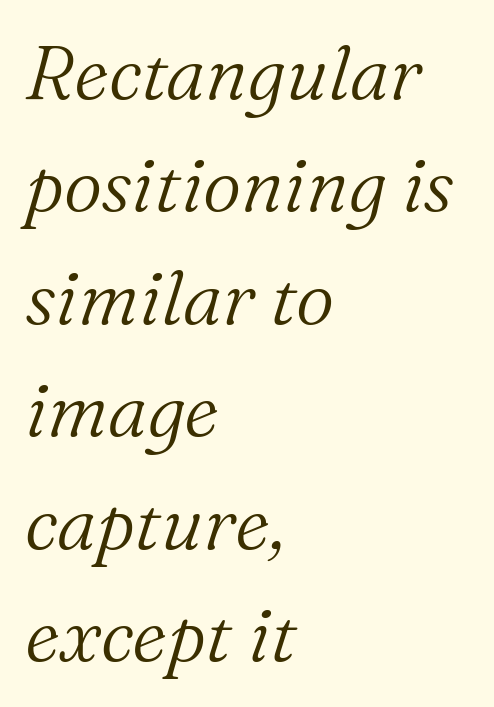
The image shows 75 px light serif type, italic (leaning right); set left-aligned, normal line spacing (1.5x), normal letter spacing, not underlined; medium stroke contrast and a medium x-height.
